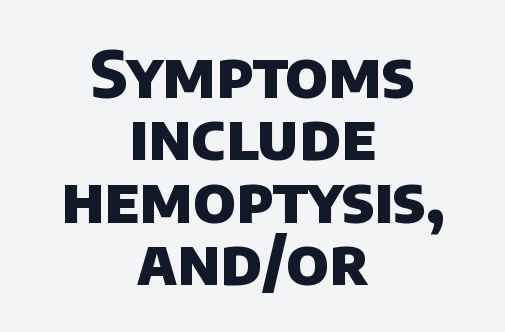
{"serif": "no", "bold": "yes", "weight": "heavy", "width": "normal", "stroke_contrast": "low", "x_height": "large", "monospaced": "no", "underline": "no", "align": "center", "line_spacing": "tight", "line_spacing_ratio": 0.96, "letter_spacing": "normal", "letter_spacing_em": 0.0, "glyph_px": 65}
